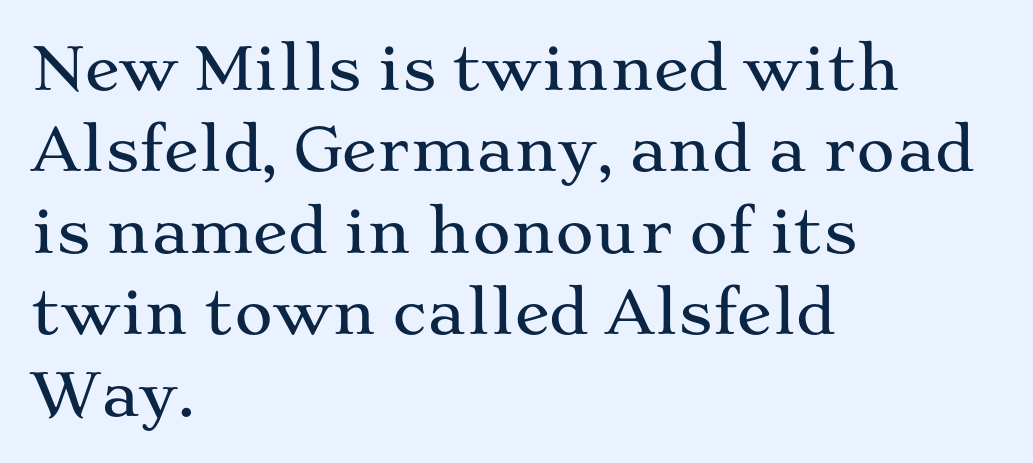
Q: Is the text italic (slanted)? A: No, it is upright.
Q: Is the typeface a serif or a sans-serif typeface? A: Serif.
Q: Is the text underlined? A: No.
Q: How is the paragraph aligned? A: Left-aligned.
Q: Is the spacing between letters normal or unusually wide? A: Normal.
Q: Is the spacing between lines tight, normal or loose? A: Normal.
Q: Width (condensed, normal, or wide)? A: Wide.
Q: Stroke contrast? A: Medium.
Q: x-height? A: Medium.
Q: Monospaced? A: No.
